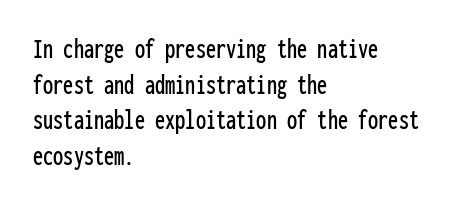
The image shows 29 px condensed sans-serif type, upright, monospaced; set left-aligned, line spacing 1.23x, normal letter spacing, not underlined; low stroke contrast and a medium x-height.
